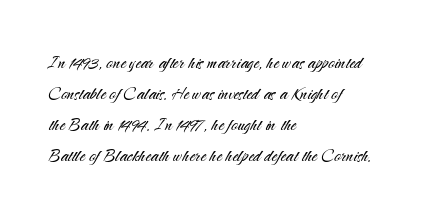
Q: Is the text bold? A: No.
Q: Is the text italic (slanted)? A: Yes.
Q: Is the text underlined? A: No.
Q: How is the paragraph aligned? A: Left-aligned.
Q: Is the spacing between letters normal or unusually wide? A: Normal.
Q: Is the spacing between lines tight, normal or loose? A: Normal.
